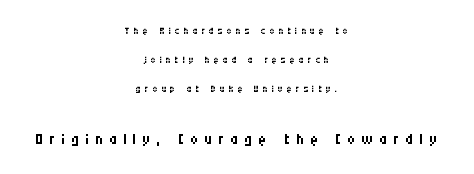
If you drew a line through each stem, it would be perfectly vertical. The passage shown is not underscored anywhere. The font is comparable to plain body text, perhaps lighter. The face used here is rendered with a markedly widened letterfit.
